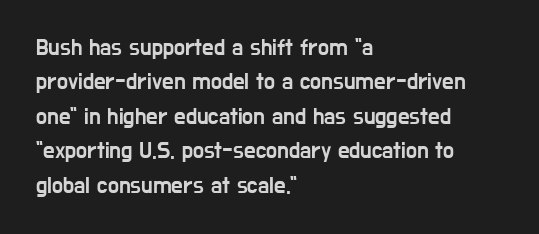
The image shows 23 px text type, upright; set left-aligned, normal line spacing (1.5x), normal letter spacing, not underlined.
